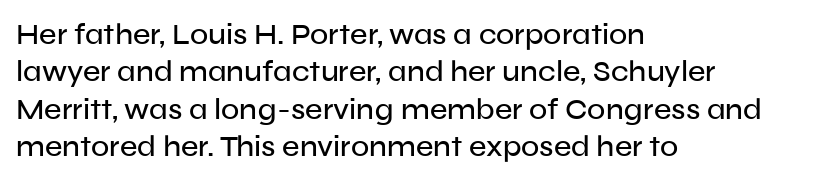
{"serif": "no", "italic": "no", "width": "normal", "stroke_contrast": "low", "x_height": "medium", "monospaced": "no", "underline": "no", "align": "left", "line_spacing": "normal", "line_spacing_ratio": 1.25, "letter_spacing": "normal", "letter_spacing_em": 0.0, "glyph_px": 30}
